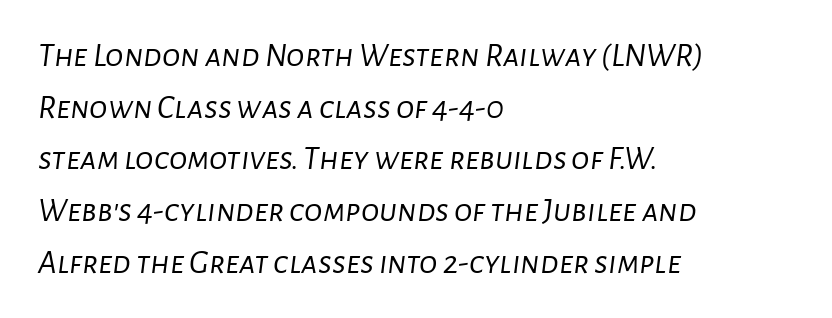
Words float on clear page, feet unadorned. A quiet, ordinary-to-light weight characterises the typeface. Do the characters align in a grid? No, the font is proportional. Compared with ordinary roman type, these characters are visibly tilted. A classic flush-left, rag-right setting is used for this passage.
